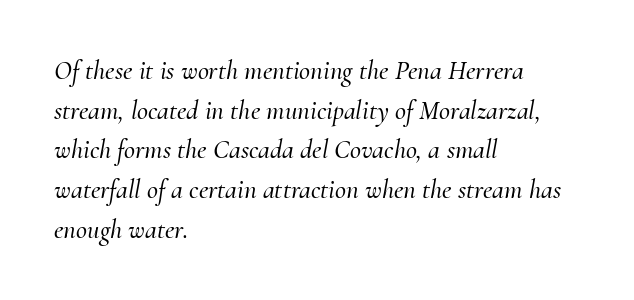
{"italic": "yes", "lean": "right", "slant_degrees": 10, "underline": "no", "align": "left", "line_spacing": "normal", "line_spacing_ratio": 1.47, "letter_spacing": "normal", "letter_spacing_em": 0.0, "glyph_px": 27}
